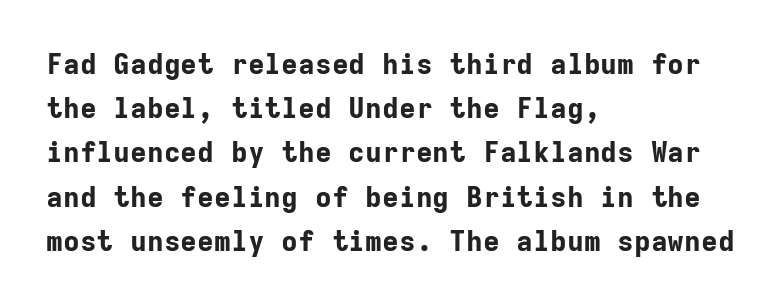
The image shows 28 px bold sans-serif type, upright, monospaced; set left-aligned, normal line spacing (1.58x), normal letter spacing, not underlined; low stroke contrast and a medium x-height.
